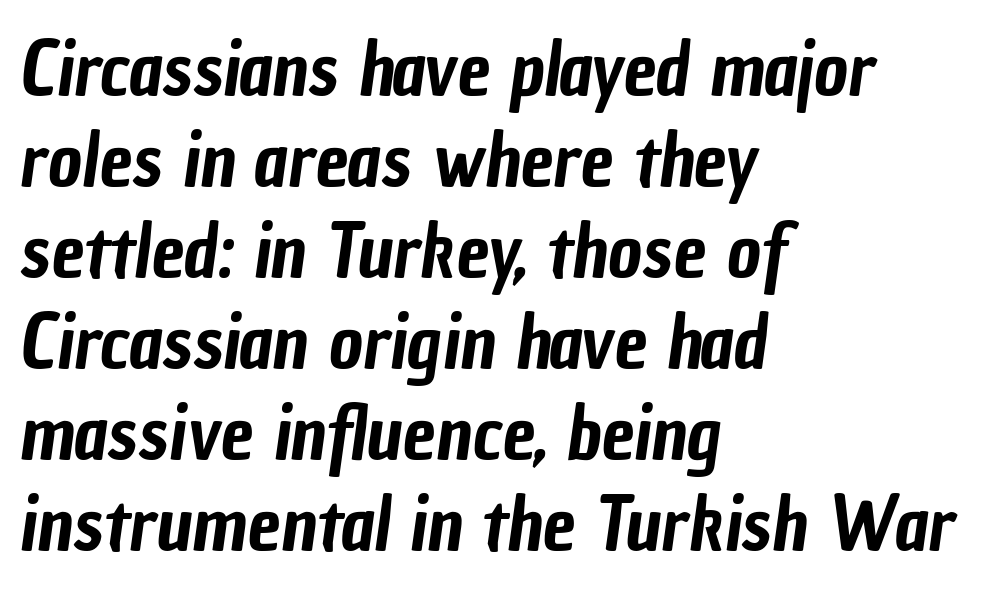
Q: Is the typeface a serif or a sans-serif typeface? A: Sans-serif.
Q: Is the text underlined? A: No.
Q: How is the paragraph aligned? A: Left-aligned.
Q: Is the spacing between letters normal or unusually wide? A: Normal.
Q: Width (condensed, normal, or wide)? A: Condensed.
Q: Stroke contrast? A: Low.
Q: x-height? A: Medium.
Q: Monospaced? A: No.
